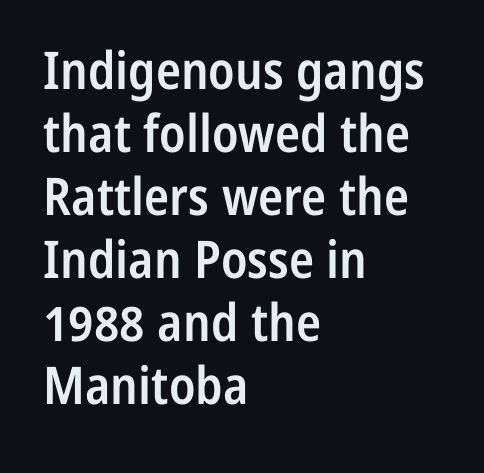
The image shows 52 px semibold, condensed sans-serif type, upright; set left-aligned, line spacing 1.21x, normal letter spacing, not underlined; low stroke contrast and a medium x-height.
